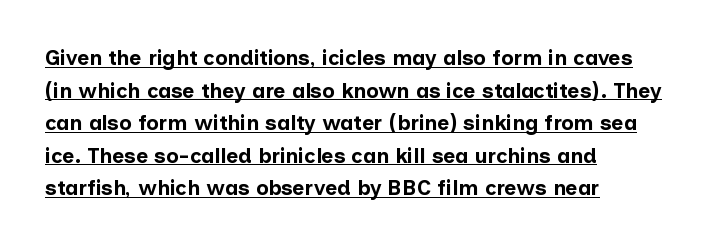
Q: Is the text bold? A: Yes.
Q: Is the text italic (slanted)? A: No, it is upright.
Q: Is the text underlined? A: Yes.
Q: How is the paragraph aligned? A: Left-aligned.
Q: Is the spacing between letters normal or unusually wide? A: Normal.
Q: Is the spacing between lines tight, normal or loose? A: Normal.
